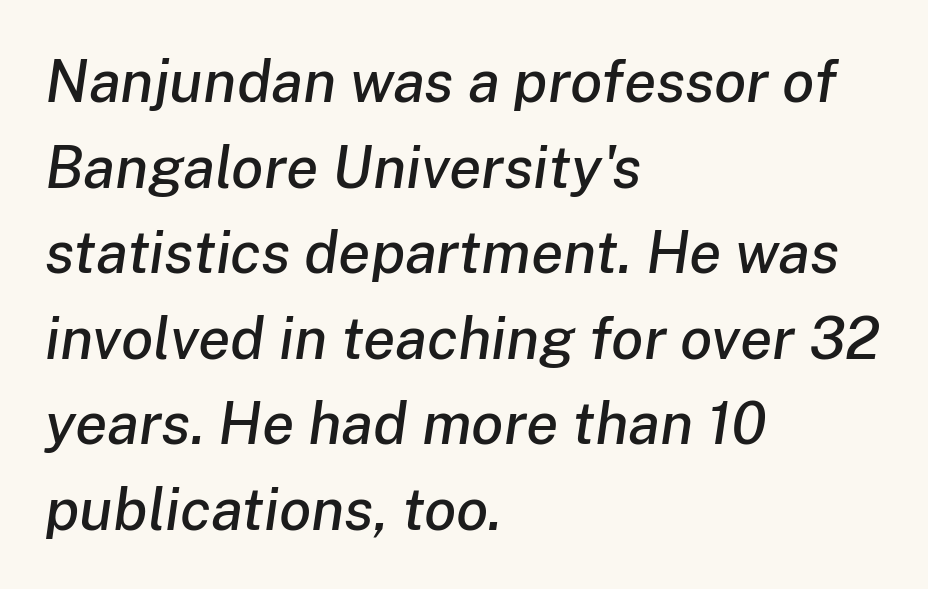
{"italic": "yes", "lean": "right", "slant_degrees": 8, "width": "normal", "stroke_contrast": "low", "x_height": "medium", "monospaced": "no", "underline": "no", "align": "left", "line_spacing": "normal", "line_spacing_ratio": 1.45, "letter_spacing": "normal", "letter_spacing_em": 0.0, "glyph_px": 59}
